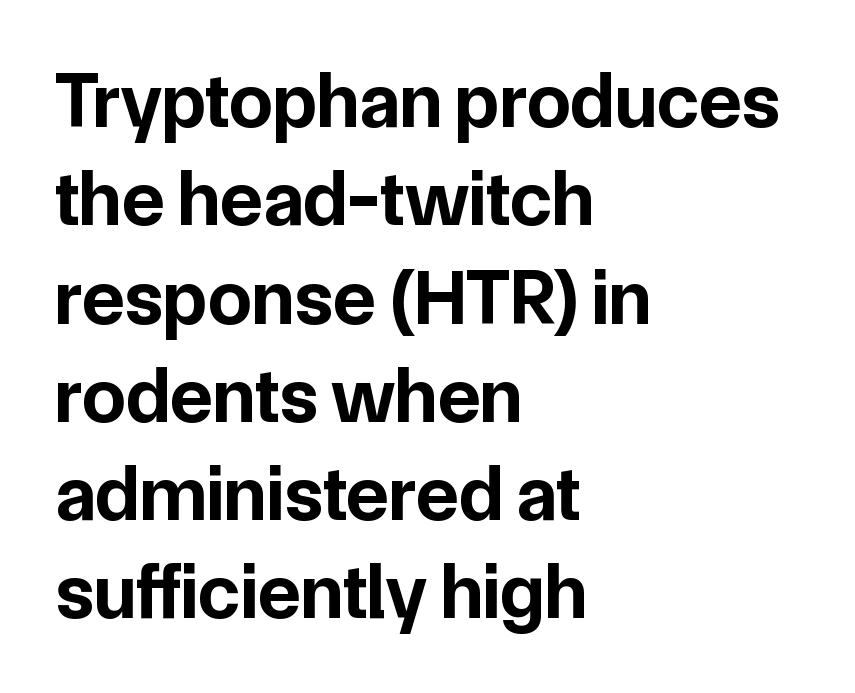
Q: Is the text bold? A: Yes.
Q: Is the text italic (slanted)? A: No, it is upright.
Q: Is the typeface a serif or a sans-serif typeface? A: Sans-serif.
Q: Is the text underlined? A: No.
Q: How is the paragraph aligned? A: Left-aligned.
Q: Is the spacing between letters normal or unusually wide? A: Normal.
Q: Is the spacing between lines tight, normal or loose? A: Normal.
Q: Width (condensed, normal, or wide)? A: Normal.
Q: Stroke contrast? A: Low.
Q: x-height? A: Medium.
Q: Monospaced? A: No.
